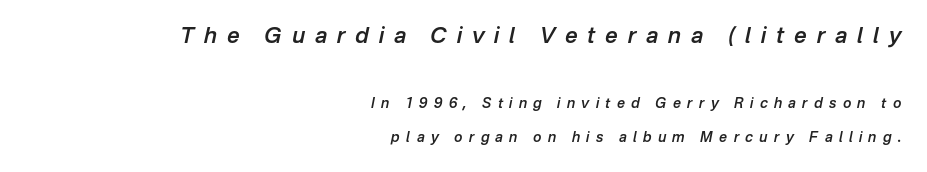
The font's italic variant was chosen for this text. Widely set lines give the paragraph a tall, airy silhouette. Look at the stroke-to-counter ratio: somewhat heavy, a semibold. Horizontally, the lines are justified to the trailing edge only. Two sizes are in play, and the larger belongs to the first block.
